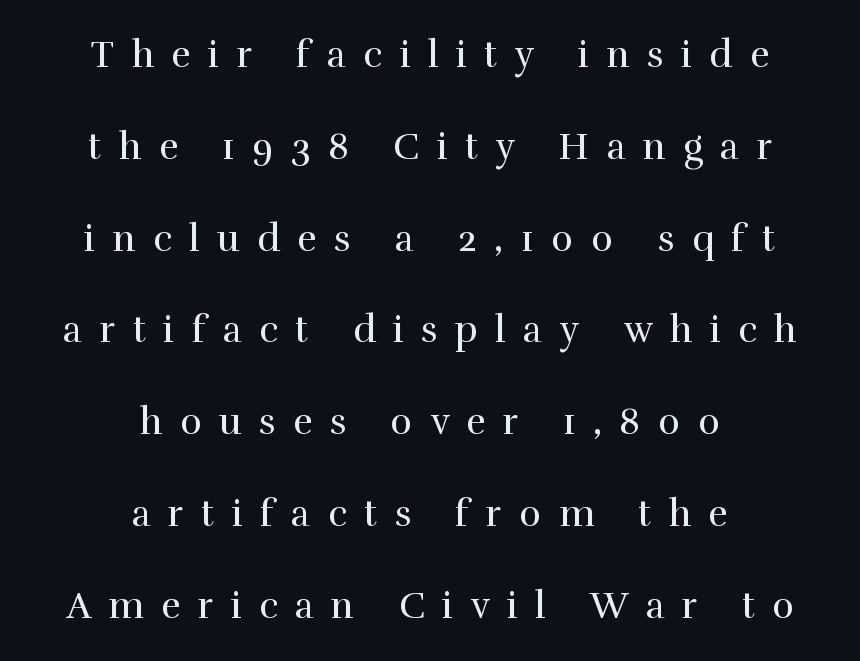
Q: Is the text bold? A: No.
Q: Is the text italic (slanted)? A: No, it is upright.
Q: Is the typeface a serif or a sans-serif typeface? A: Serif.
Q: Is the text underlined? A: No.
Q: How is the paragraph aligned? A: Centered.
Q: Is the spacing between letters normal or unusually wide? A: Unusually wide.
Q: Is the spacing between lines tight, normal or loose? A: Loose.
Q: Width (condensed, normal, or wide)? A: Normal.
Q: x-height? A: Medium.
Q: Monospaced? A: No.
